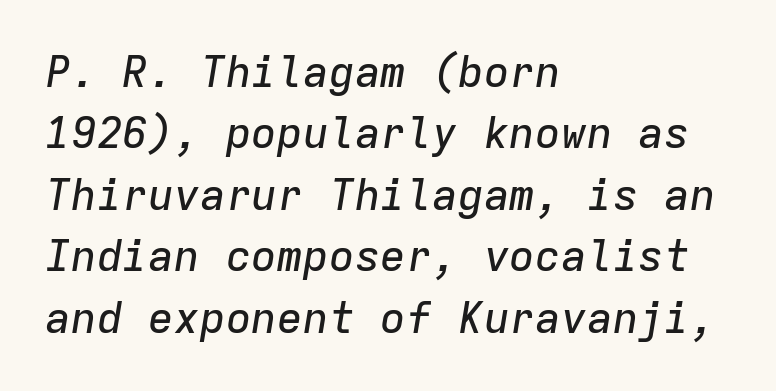
Q: Is the text italic (slanted)? A: Yes, it leans right by about 9 degrees.
Q: Is the text underlined? A: No.
Q: How is the paragraph aligned? A: Left-aligned.
Q: Is the spacing between letters normal or unusually wide? A: Normal.
Q: Is the spacing between lines tight, normal or loose? A: Normal.
Q: Width (condensed, normal, or wide)? A: Normal.
Q: Stroke contrast? A: Low.
Q: x-height? A: Medium.
Q: Monospaced? A: Yes.
